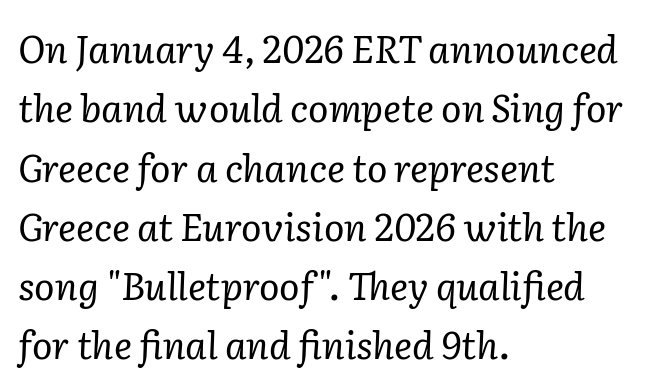
Q: Is the text bold? A: No.
Q: Is the text italic (slanted)? A: Yes, it leans right by about 2 degrees.
Q: Is the typeface a serif or a sans-serif typeface? A: Serif.
Q: Is the text underlined? A: No.
Q: How is the paragraph aligned? A: Left-aligned.
Q: Is the spacing between letters normal or unusually wide? A: Normal.
Q: Is the spacing between lines tight, normal or loose? A: Normal.
Q: Width (condensed, normal, or wide)? A: Normal.
Q: Stroke contrast? A: Low.
Q: x-height? A: Medium.
Q: Monospaced? A: No.
